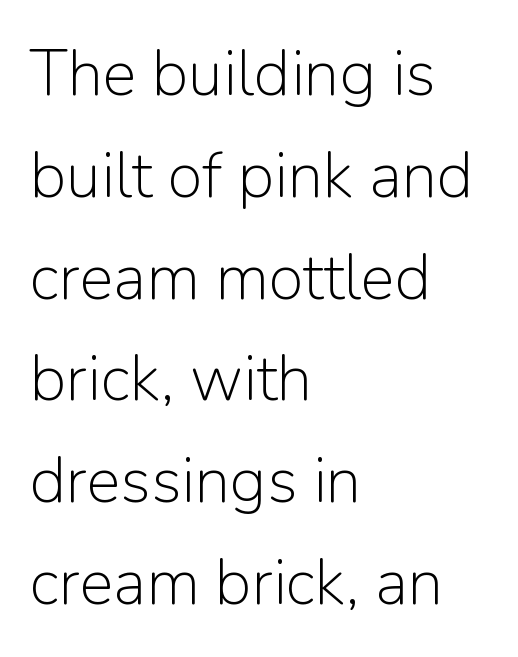
The area under the type is left untouched. Quick note: interline space is typical. The typeface chosen for these lines omits serifs. The letters stand upright; this is a roman face. The paragraph shown leans on its left margin.
